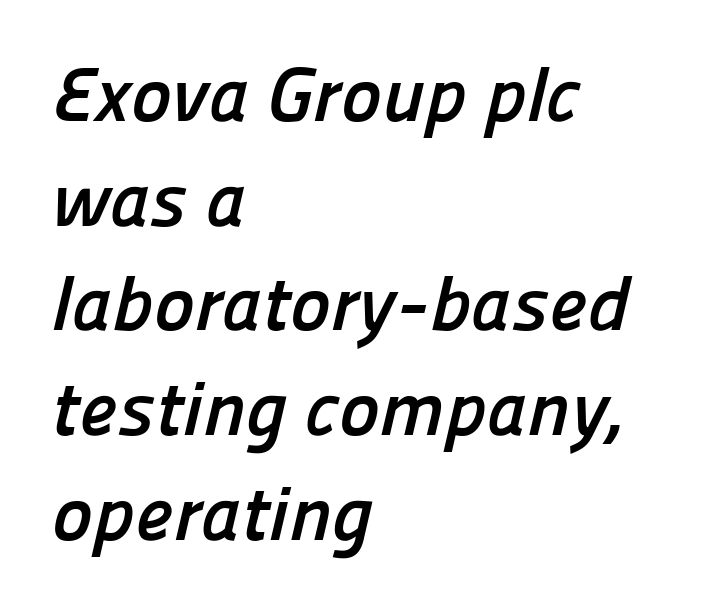
{"serif": "no", "bold": "yes", "weight": "semibold", "width": "normal", "stroke_contrast": "low", "x_height": "medium", "monospaced": "no", "underline": "no", "align": "left", "line_spacing": "normal", "line_spacing_ratio": 1.36, "letter_spacing": "normal", "letter_spacing_em": 0.0, "glyph_px": 77}
